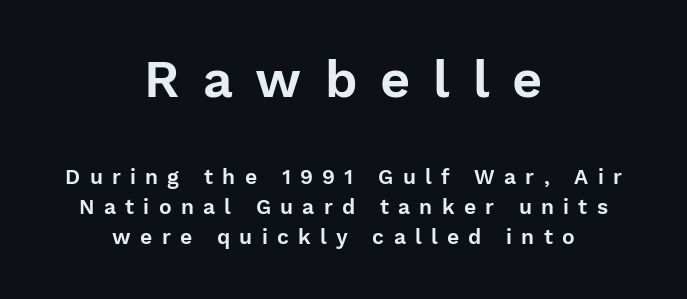
Both edges are ragged and mirror each other, which tells us the setting is centered. The letters carry no serifs — their stems end cleanly without finishing strokes. Is the letter spacing exaggerated? Yes — the characters are pushed far apart. Italic? Not at all — the glyphs are vertical. No word sits above an underline. Varying glyph widths throughout — classic text-font behaviour.
